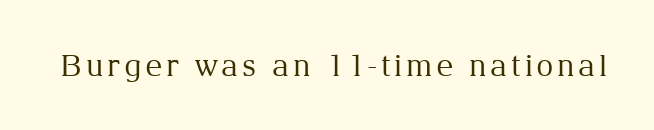
{"serif": "yes", "italic": "no", "bold": "no", "weight": "regular", "width": "normal", "stroke_contrast": "medium", "x_height": "medium", "monospaced": "no", "underline": "no", "glyph_px": 30}
